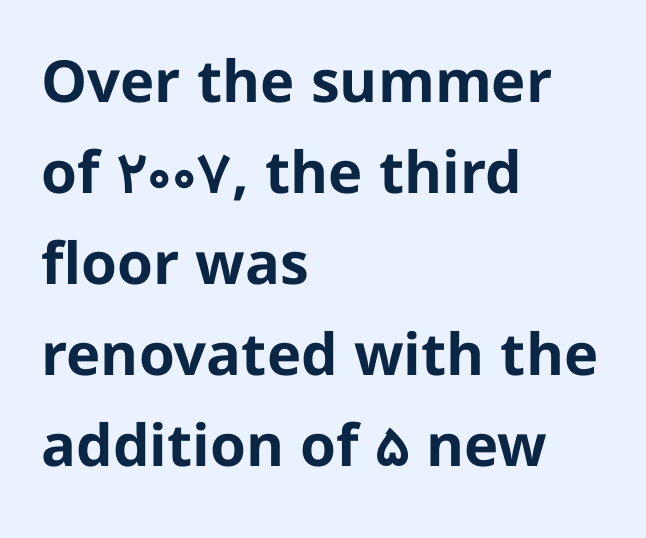
The image shows 58 px bold sans-serif type, upright; set left-aligned, normal line spacing (1.57x), normal letter spacing, not underlined; low stroke contrast and a medium x-height.
